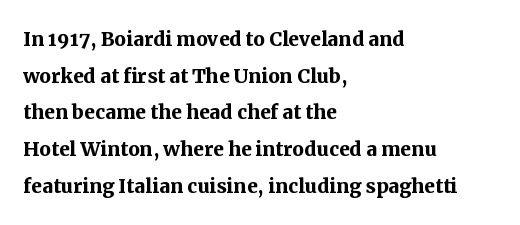
Q: Is the text bold? A: Yes.
Q: Is the text italic (slanted)? A: No, it is upright.
Q: Is the text underlined? A: No.
Q: How is the paragraph aligned? A: Left-aligned.
Q: Is the spacing between letters normal or unusually wide? A: Normal.
Q: Is the spacing between lines tight, normal or loose? A: Normal.
